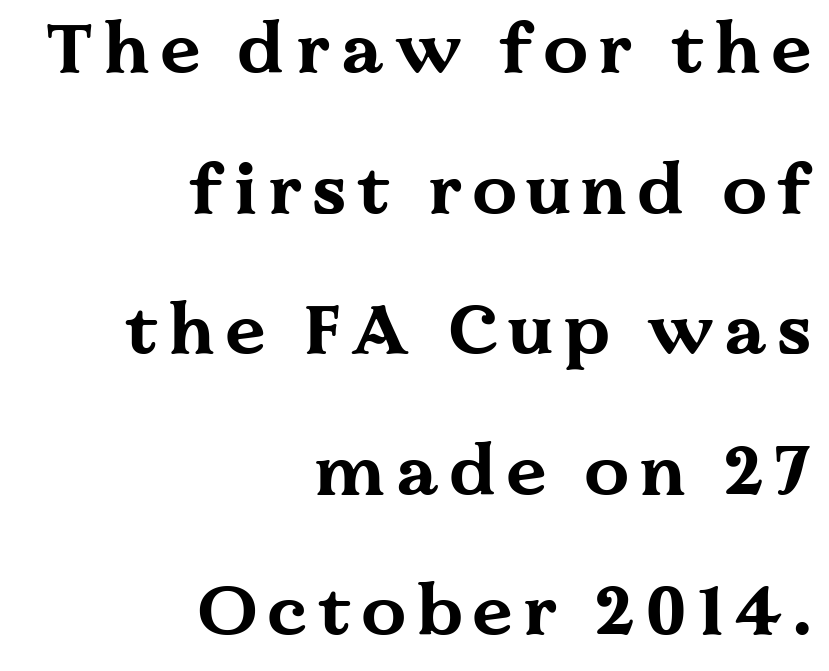
The image shows 71 px bold, wide serif type, upright; set right-aligned, loose line spacing (1.98x), not underlined; medium stroke contrast and a medium x-height.
